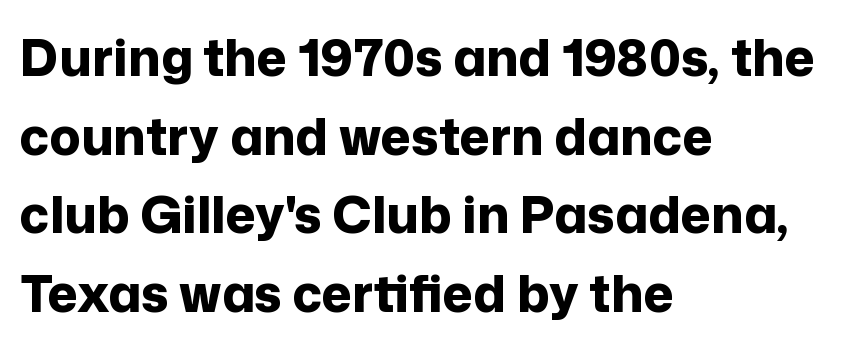
{"serif": "no", "italic": "no", "bold": "yes", "weight": "bold", "width": "normal", "stroke_contrast": "low", "x_height": "medium", "monospaced": "no", "underline": "no", "align": "left", "line_spacing": "normal", "line_spacing_ratio": 1.54, "letter_spacing": "normal", "letter_spacing_em": 0.0, "glyph_px": 51}
